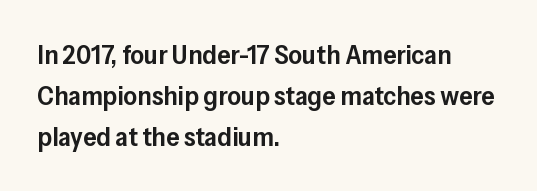
The image shows 27 px text type, upright; set left-aligned, normal line spacing (1.52x), normal letter spacing, not underlined.
